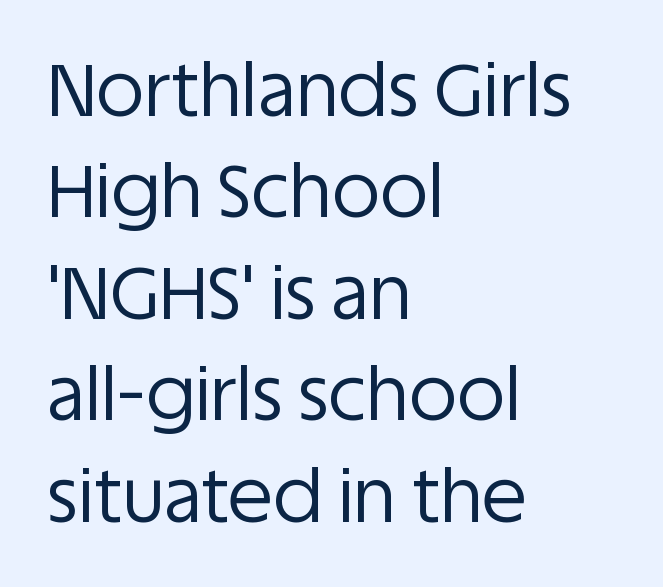
Q: Is the text bold? A: No.
Q: Is the text italic (slanted)? A: No, it is upright.
Q: Is the typeface a serif or a sans-serif typeface? A: Sans-serif.
Q: Is the text underlined? A: No.
Q: How is the paragraph aligned? A: Left-aligned.
Q: Is the spacing between letters normal or unusually wide? A: Normal.
Q: Is the spacing between lines tight, normal or loose? A: Normal.
Q: Width (condensed, normal, or wide)? A: Normal.
Q: Stroke contrast? A: Low.
Q: x-height? A: Large.
Q: Monospaced? A: No.
